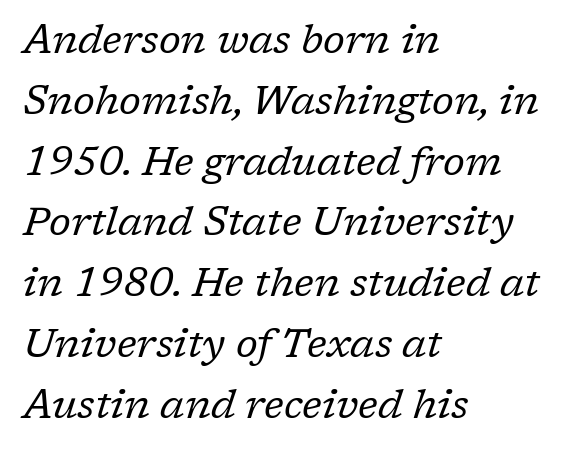
Yep, those are serifs on the letters. Think standard paragraph weight, or any step lighter than that. Does the lettering tilt? It does — this is italic. The gap between lines stays unmarked. Honestly, the letter spacing is just normal — you wouldn't notice it. These lines sit exactly where default settings would place them.
